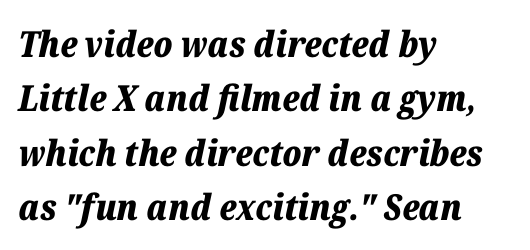
Q: Is the text bold? A: Yes.
Q: Is the text italic (slanted)? A: Yes, it leans right by about 12 degrees.
Q: Is the text underlined? A: No.
Q: How is the paragraph aligned? A: Left-aligned.
Q: Is the spacing between letters normal or unusually wide? A: Normal.
Q: Is the spacing between lines tight, normal or loose? A: Normal.
Q: Width (condensed, normal, or wide)? A: Normal.
Q: Stroke contrast? A: Low.
Q: x-height? A: Medium.
Q: Monospaced? A: No.
